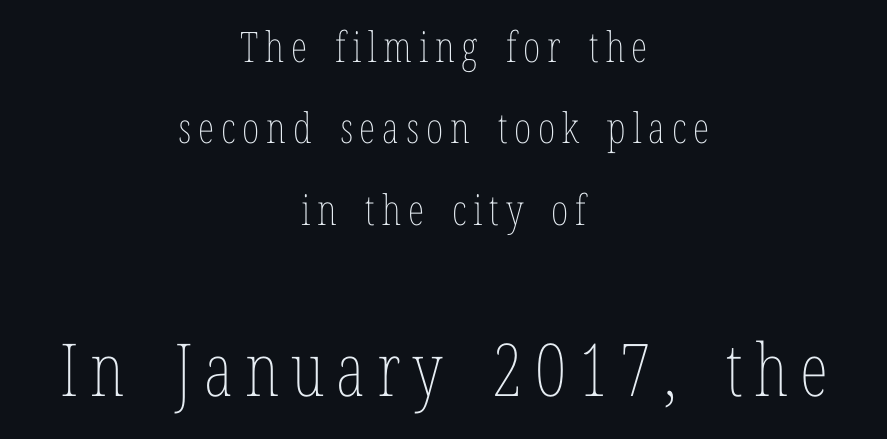
Rendered with straight, roman letterforms. The lines in this sample share a center point and differ in where they start and stop. Is this a heavy cut? Hardly; it is regular or lighter. Two sizes are in play, and the larger belongs to the second block. Words float on clear page, feet unadorned.
